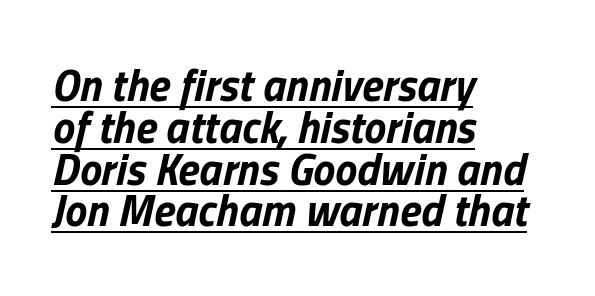
{"italic": "yes", "lean": "right", "slant_degrees": 13, "bold": "yes", "weight": "bold", "width": "normal", "stroke_contrast": "low", "x_height": "medium", "monospaced": "no", "underline": "yes", "align": "left", "line_spacing": "tight", "line_spacing_ratio": 0.95, "letter_spacing": "normal", "letter_spacing_em": 0.0, "glyph_px": 44}
